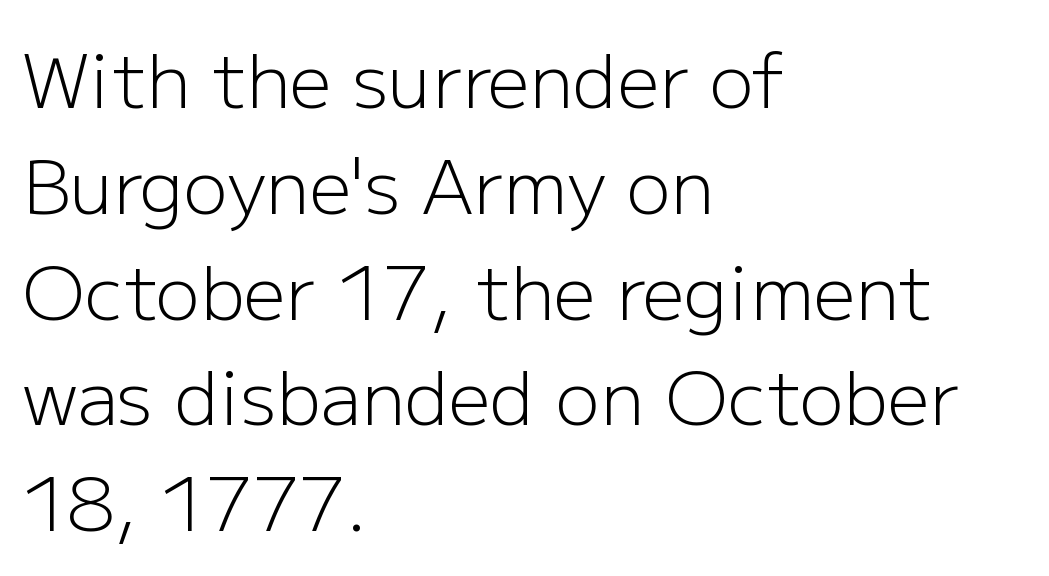
{"serif": "no", "italic": "no", "bold": "no", "weight": "light", "width": "normal", "stroke_contrast": "low", "x_height": "medium", "monospaced": "no", "underline": "no", "align": "left", "line_spacing": "normal", "line_spacing_ratio": 1.43, "letter_spacing": "normal", "letter_spacing_em": 0.0, "glyph_px": 74}
